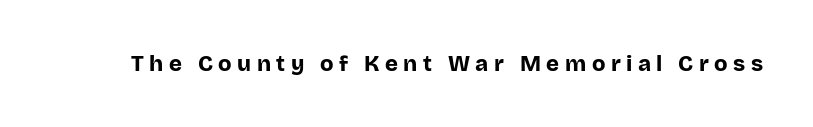
Q: Is the text bold? A: Yes.
Q: Is the text italic (slanted)? A: No, it is upright.
Q: Is the text underlined? A: No.
Q: Is the spacing between letters normal or unusually wide? A: Unusually wide.
